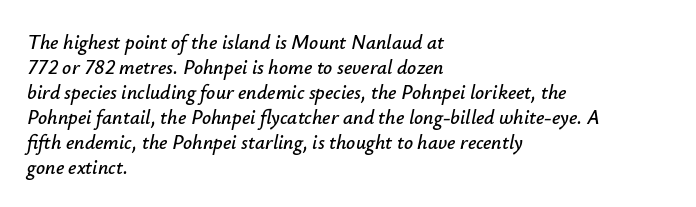
The image shows 20 px text type, italic (leaning right); set left-aligned, normal line spacing (1.25x), normal letter spacing, not underlined.
